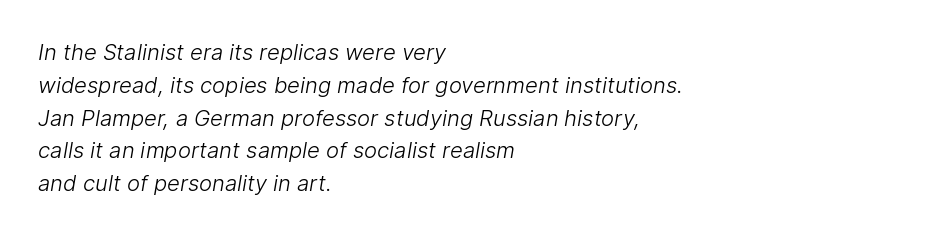
The space directly below the letters is spotless. Horizontal alignment here is leftward, the default for most running prose. This sample keeps an unexceptional amount of space between lines. Compared with typical body copy, the letter spacing here is the same. No extra ink here — the face is not bold.
